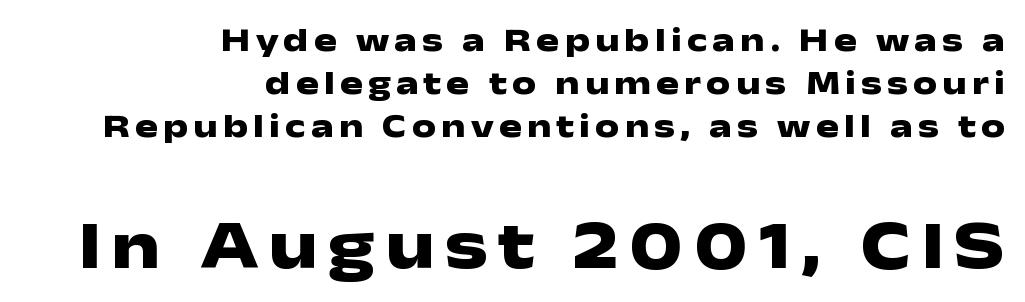
The image shows 69 px heavy, wide sans-serif type, upright; set right-aligned, normal line spacing (1.27x), not underlined; the second (bottom) block is 2.03x larger; low stroke contrast and a medium x-height.
